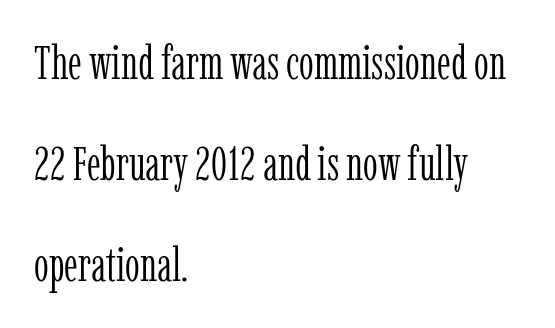
Q: Is the text bold? A: No.
Q: Is the text italic (slanted)? A: No, it is upright.
Q: Is the typeface a serif or a sans-serif typeface? A: Serif.
Q: Is the text underlined? A: No.
Q: How is the paragraph aligned? A: Left-aligned.
Q: Is the spacing between letters normal or unusually wide? A: Normal.
Q: Is the spacing between lines tight, normal or loose? A: Loose.
Q: Width (condensed, normal, or wide)? A: Condensed.
Q: Stroke contrast? A: Low.
Q: x-height? A: Medium.
Q: Monospaced? A: No.
